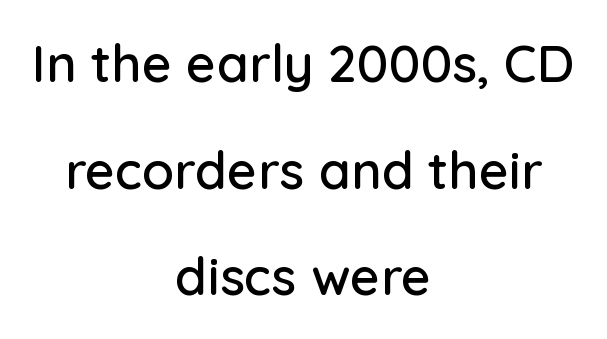
The image shows 52 px sans-serif type, upright; set centered, loose line spacing (2.05x), normal letter spacing, not underlined; low stroke contrast and a medium x-height.
